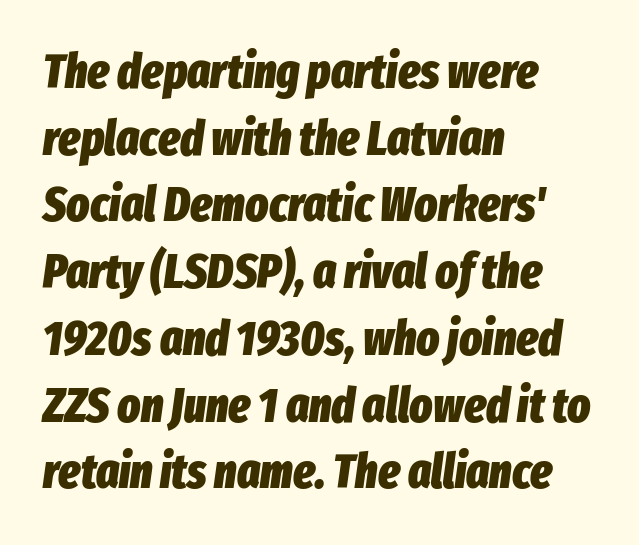
{"italic": "yes", "lean": "right", "slant_degrees": 8, "bold": "yes", "weight": "heavy", "width": "condensed", "stroke_contrast": "low", "x_height": "medium", "monospaced": "no", "underline": "no", "align": "left", "line_spacing": "normal", "line_spacing_ratio": 1.39, "letter_spacing": "normal", "letter_spacing_em": 0.0, "glyph_px": 48}
